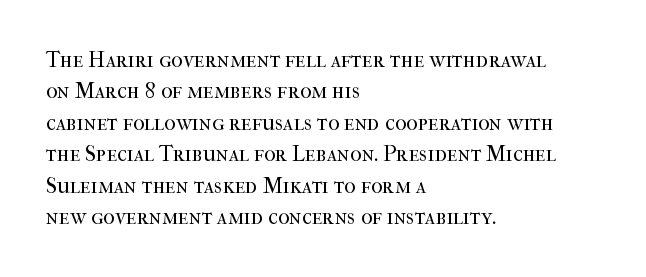
{"italic": "no", "bold": "no", "underline": "no", "align": "left", "line_spacing": "normal", "line_spacing_ratio": 1.43, "letter_spacing": "normal", "letter_spacing_em": 0.0, "glyph_px": 22}
